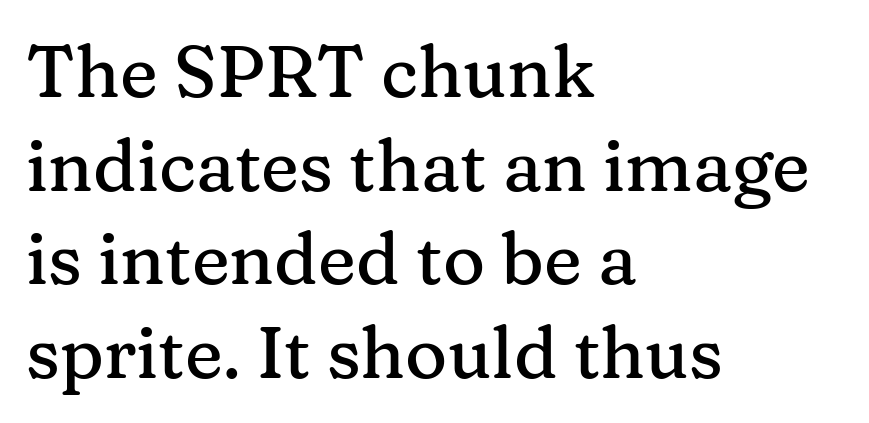
The leading is moderate, giving the passage an even texture. Each word holds together tightly as a unit, with standard inter-letter gaps. Proportional: the letters do not fall into vertical columns. The letters carry serifs — small finishing strokes at the ends of their stems.
